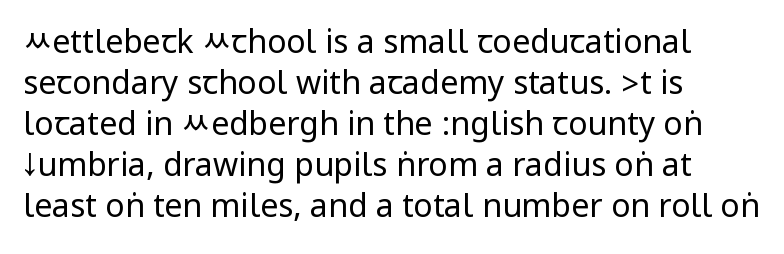
{"serif": "no", "italic": "no", "bold": "no", "weight": "regular", "width": "condensed", "stroke_contrast": "low", "underline": "no", "align": "left", "line_spacing": "normal", "line_spacing_ratio": 1.28, "letter_spacing": "normal", "letter_spacing_em": 0.0, "glyph_px": 32}
